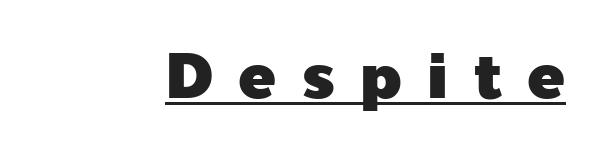
The image shows 63 px sans-serif type, upright; set right-aligned, unusually wide letter spacing (+0.4 em), underlined; a medium x-height.
